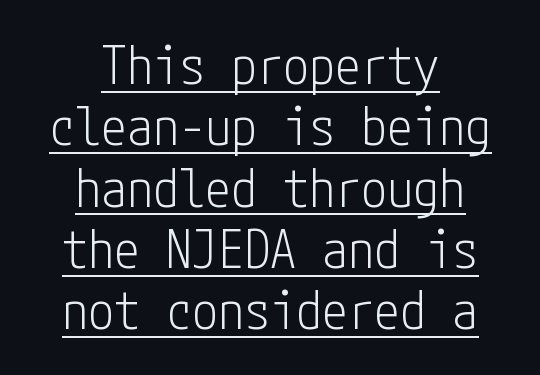
Decoration check: the copy is underlined. Teacher's note: observe the equal gaps on both sides — that is centered alignment. The specimen reads as upright at a glance. The passage shown has conventional tracking throughout. Unlike a traditional serif, this face leaves its strokes unadorned. The weight would be labelled regular, book, light, or lighter still.
